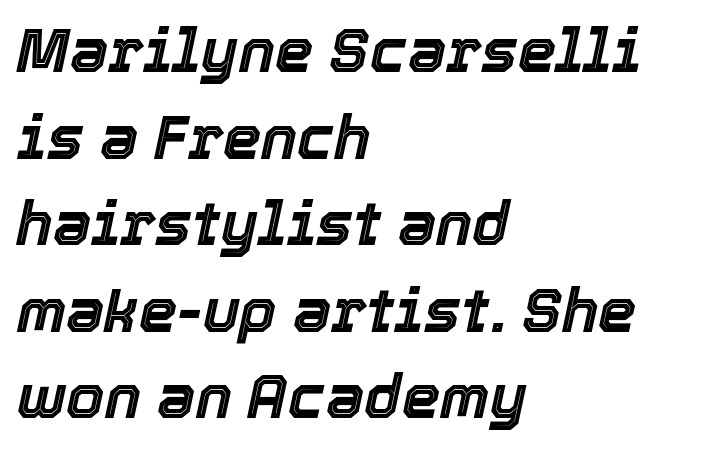
These lines stack with their left ends in a neat column. Is the letter spacing exaggerated? No — it looks like the ordinary default. Regarding leading, the lines here are spaced in the standard way. Is this a fixed-width face? No — the glyphs have proportional, varying widths. The specimen omits any rule beneath the text block's lines.
